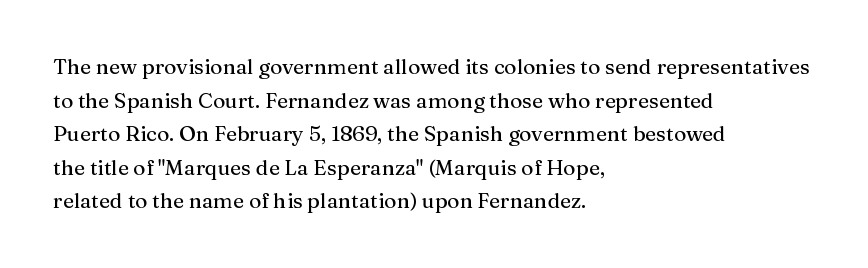
Between one letter and the next there's only the usual sliver of space. The baseline area is clear. Vertically, the passage feels balanced, rows spaced as you'd expect. This sample is left-justified, so line endings fall wherever the words run out.
